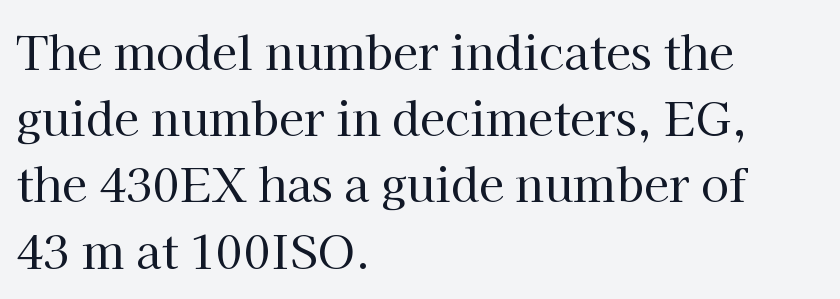
Q: Is the text bold? A: No.
Q: Is the text italic (slanted)? A: No, it is upright.
Q: Is the typeface a serif or a sans-serif typeface? A: Serif.
Q: Is the text underlined? A: No.
Q: How is the paragraph aligned? A: Left-aligned.
Q: Is the spacing between letters normal or unusually wide? A: Normal.
Q: Is the spacing between lines tight, normal or loose? A: Normal.
Q: Width (condensed, normal, or wide)? A: Normal.
Q: Stroke contrast? A: High.
Q: x-height? A: Medium.
Q: Monospaced? A: No.
